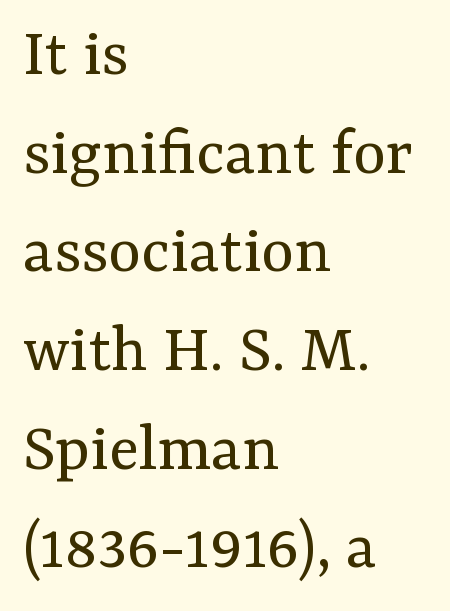
Baseline-to-baseline distance is the conventional proportion of letter height. Ascenders rise straight up at ninety degrees. This sample uses a serif face. Teacher's note: observe the even left margin — that is flush-left alignment. On a weight scale, this lands at 450 or below.
